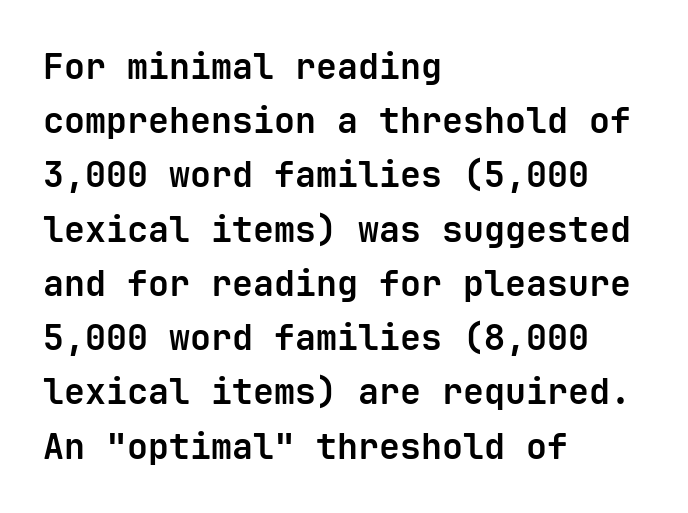
The image shows 35 px bold sans-serif type, upright, monospaced; set left-aligned, normal line spacing (1.55x), normal letter spacing, not underlined; low stroke contrast and a medium x-height.
